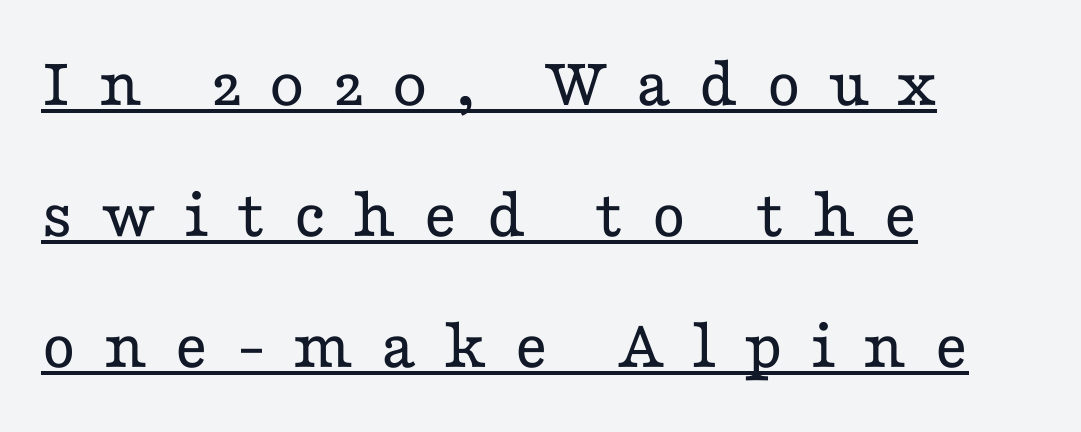
{"serif": "yes", "italic": "no", "bold": "no", "weight": "regular", "width": "wide", "stroke_contrast": "low", "x_height": "medium", "monospaced": "no", "underline": "yes", "align": "left", "line_spacing_ratio": 1.82, "letter_spacing": "wide", "letter_spacing_em": 0.38, "glyph_px": 72}
